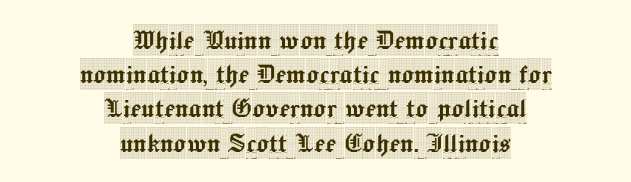
{"serif": "yes", "italic": "no", "width": "condensed", "x_height": "large", "monospaced": "no", "underline": "no", "align": "center", "line_spacing": "tight", "line_spacing_ratio": 1.07, "letter_spacing": "normal", "letter_spacing_em": 0.0, "glyph_px": 32}
